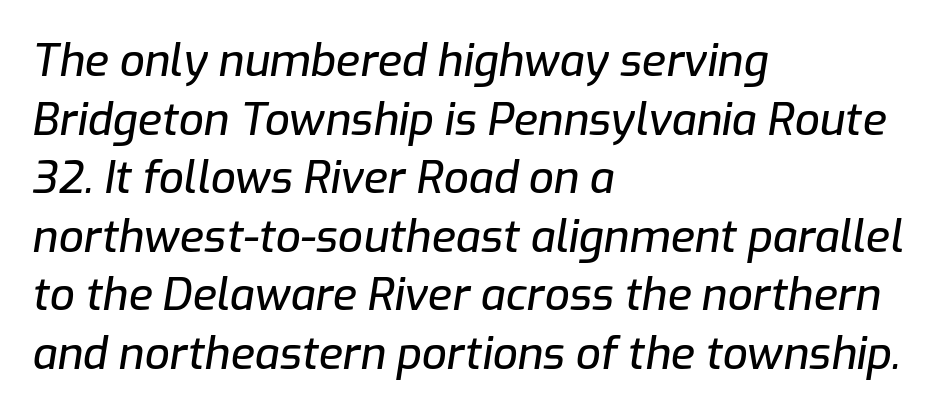
The image shows 44 px text type, italic (leaning right); set left-aligned, normal line spacing (1.33x), normal letter spacing, not underlined; low stroke contrast and a medium x-height.
